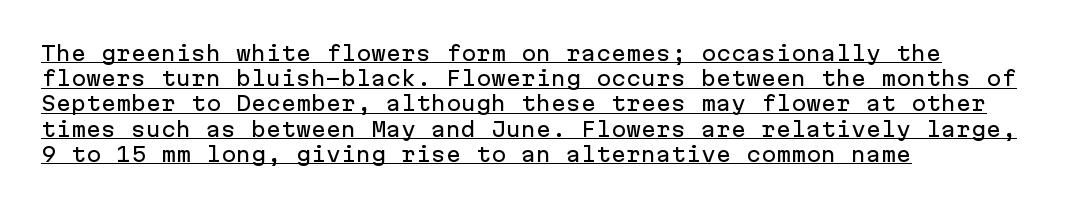
{"italic": "no", "underline": "yes", "align": "left", "line_spacing": "normal", "line_spacing_ratio": 1.26, "letter_spacing": "normal", "letter_spacing_em": 0.0, "glyph_px": 20}
